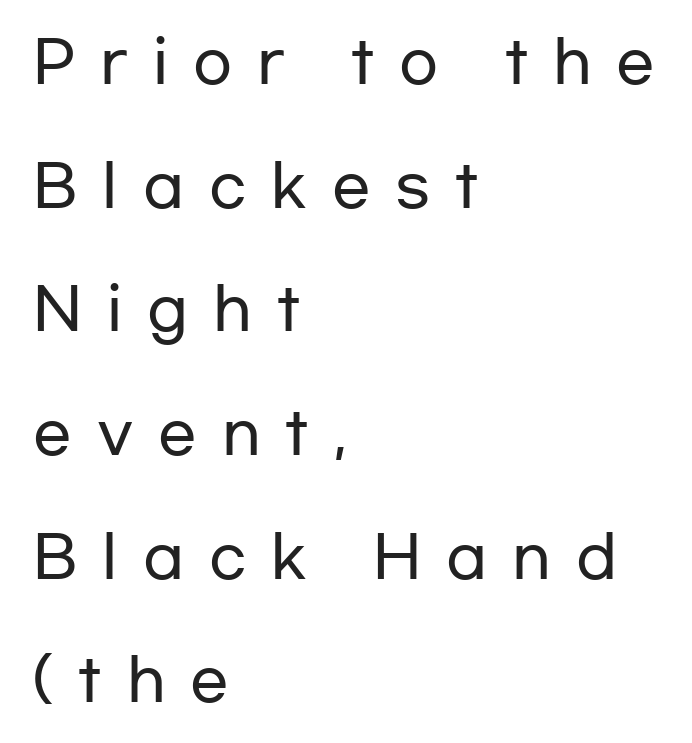
The zone under the glyphs is completely vacant. In terms of leading, this rendering errs on the spacious side. The letterforms stand isolated, each surrounded by extra space. These lines are set flush left with a ragged right edge. Font category for this specimen: sans-serif. Character widths vary here, with narrow letters taking less room than wide ones.
